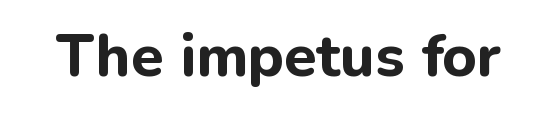
The image shows 59 px bold sans-serif type, upright; set normal letter spacing, not underlined; low stroke contrast and a medium x-height.
